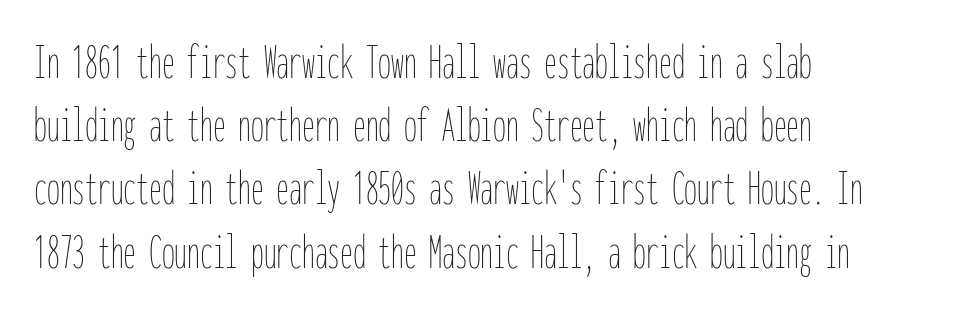
The weight would be labelled regular, book, light, or lighter still. Is this a fixed-width face? Yes — each glyph sits in an identical cell. The passage is arranged the way most books set body copy — flush left. The specimen reads as upright at a glance. A clean baseline with only descenders dipping below it.
